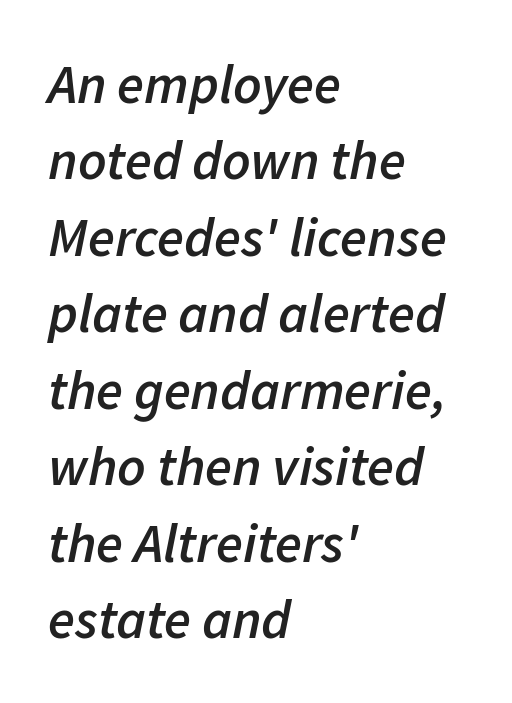
Q: Is the text bold? A: Semi-bold.
Q: Is the text italic (slanted)? A: Yes, it leans right by about 11 degrees.
Q: Is the text underlined? A: No.
Q: How is the paragraph aligned? A: Left-aligned.
Q: Is the spacing between letters normal or unusually wide? A: Normal.
Q: Is the spacing between lines tight, normal or loose? A: Normal.
Q: Width (condensed, normal, or wide)? A: Normal.
Q: Stroke contrast? A: Low.
Q: x-height? A: Medium.
Q: Monospaced? A: No.
